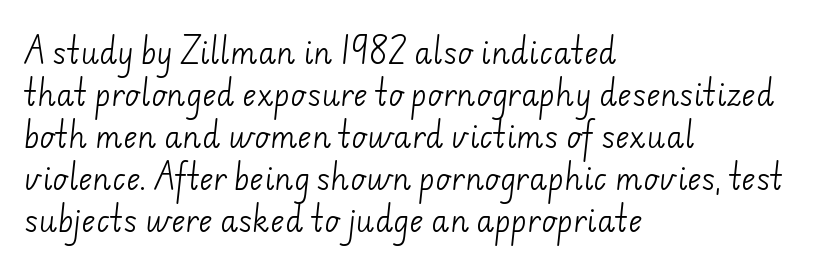
The image shows 30 px light sans-serif type; set left-aligned, normal line spacing (1.4x), normal letter spacing, not underlined; low stroke contrast and a small x-height.
